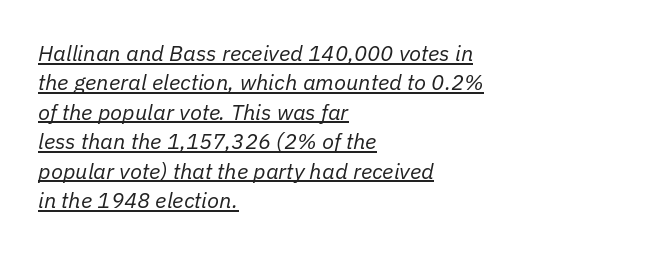
{"italic": "yes", "lean": "right", "slant_degrees": 11, "bold": "no", "underline": "yes", "align": "left", "line_spacing": "normal", "line_spacing_ratio": 1.34, "letter_spacing": "normal", "letter_spacing_em": 0.0, "glyph_px": 22}
